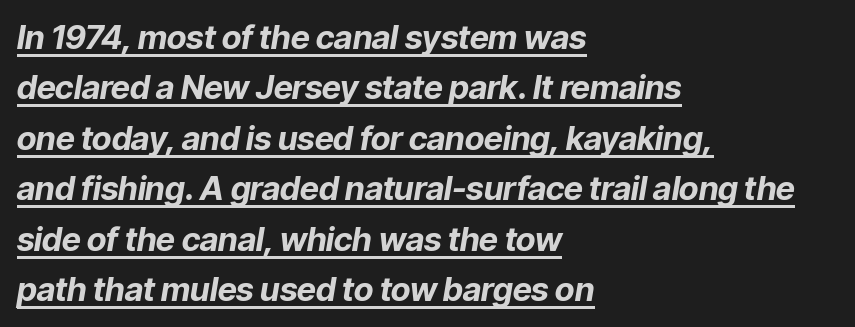
Q: Is the text bold? A: Yes.
Q: Is the text italic (slanted)? A: Yes, it leans right by about 9 degrees.
Q: Is the text underlined? A: Yes.
Q: How is the paragraph aligned? A: Left-aligned.
Q: Is the spacing between letters normal or unusually wide? A: Normal.
Q: Is the spacing between lines tight, normal or loose? A: Normal.
Q: Width (condensed, normal, or wide)? A: Normal.
Q: Stroke contrast? A: Low.
Q: x-height? A: Medium.
Q: Monospaced? A: No.
